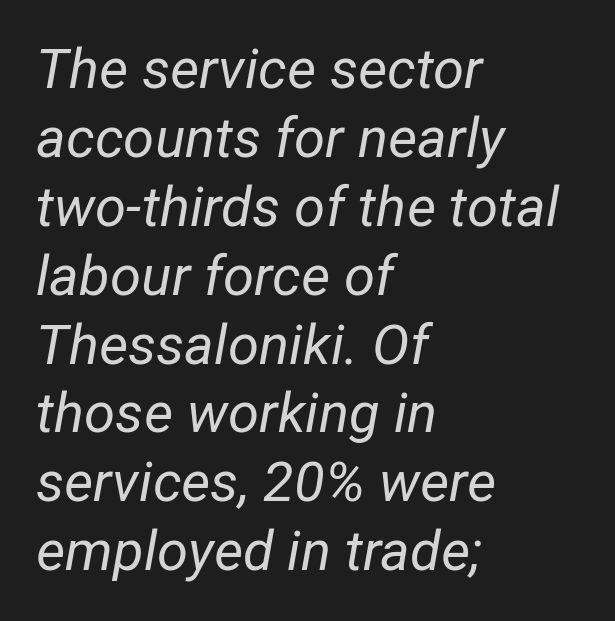
Q: Is the text bold? A: No.
Q: Is the text italic (slanted)? A: Yes, it leans right by about 12 degrees.
Q: Is the text underlined? A: No.
Q: How is the paragraph aligned? A: Left-aligned.
Q: Is the spacing between letters normal or unusually wide? A: Normal.
Q: Width (condensed, normal, or wide)? A: Normal.
Q: Stroke contrast? A: Low.
Q: x-height? A: Medium.
Q: Monospaced? A: No.
